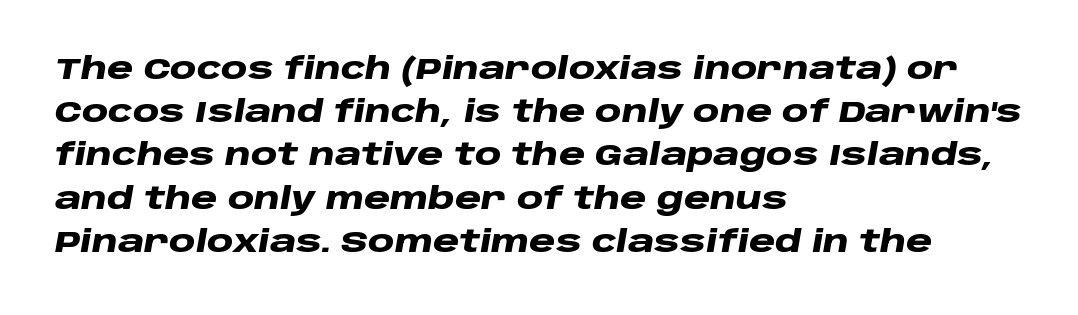
The image shows 30 px heavy, wide type, italic (leaning right); set left-aligned, normal line spacing (1.44x), normal letter spacing, not underlined; low stroke contrast and a large x-height.
